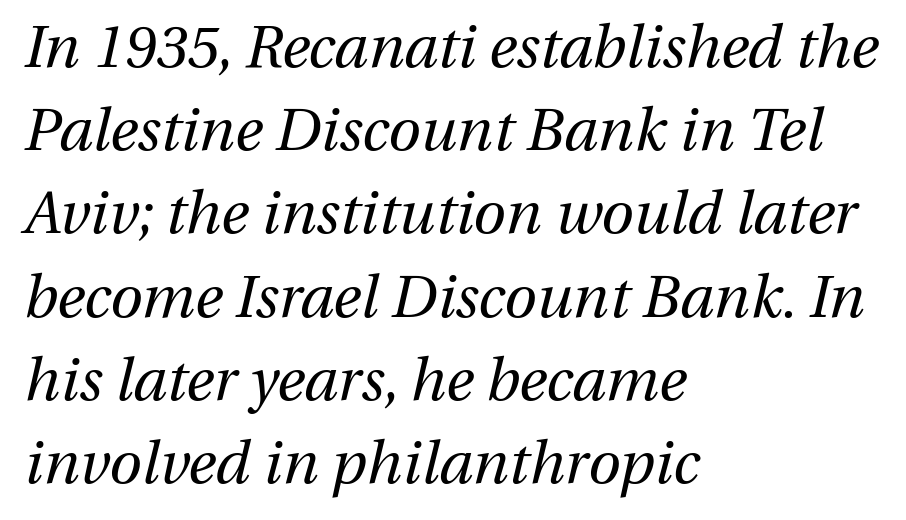
Q: Is the text bold? A: No.
Q: Is the text italic (slanted)? A: Yes, it leans right by about 13 degrees.
Q: Is the text underlined? A: No.
Q: How is the paragraph aligned? A: Left-aligned.
Q: Is the spacing between letters normal or unusually wide? A: Normal.
Q: Is the spacing between lines tight, normal or loose? A: Normal.
Q: Width (condensed, normal, or wide)? A: Normal.
Q: Stroke contrast? A: Medium.
Q: x-height? A: Medium.
Q: Monospaced? A: No.
